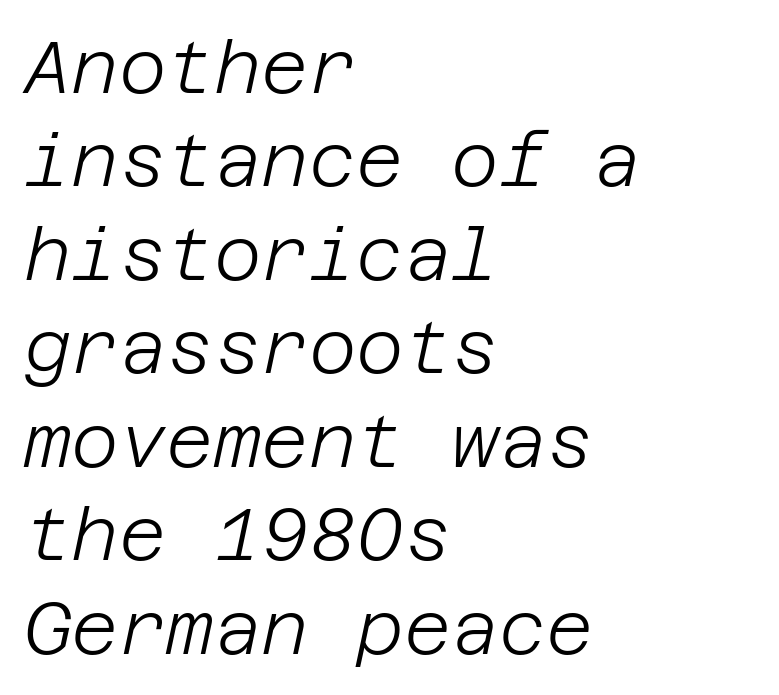
Stroke mass is kept to a normal reading level or below. Style check: oblique. The tracking reads as untouched default to a designer's eye. The leading is moderate, giving the passage an even texture.
